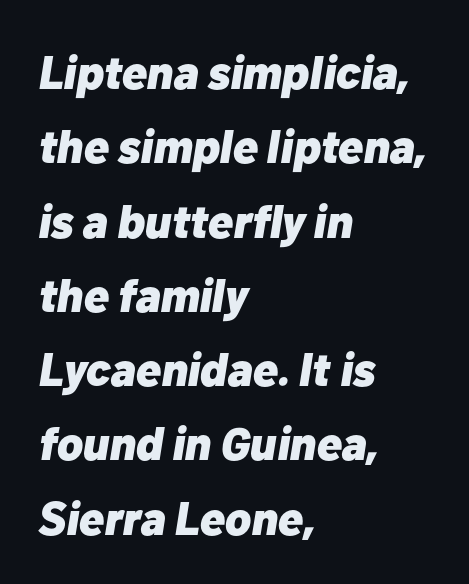
Proportional: the letters do not fall into vertical columns. Inter-character spacing is left at the font's built-in metrics. If you drew a ruler down the left edge, every line would touch it. The glyphs look as if they've been sheared to an angle. Typographic density is high because the face is bold.
